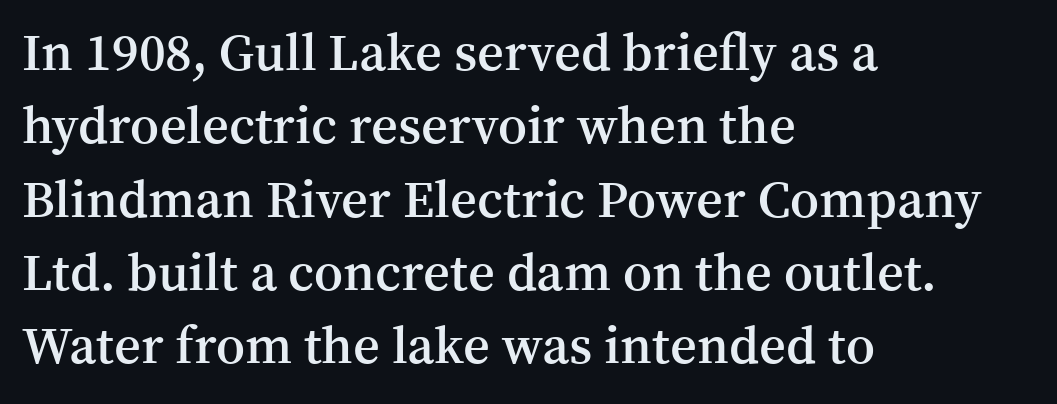
Q: Is the text bold? A: Semi-bold.
Q: Is the text italic (slanted)? A: No, it is upright.
Q: Is the typeface a serif or a sans-serif typeface? A: Serif.
Q: Is the text underlined? A: No.
Q: How is the paragraph aligned? A: Left-aligned.
Q: Is the spacing between letters normal or unusually wide? A: Normal.
Q: Is the spacing between lines tight, normal or loose? A: Normal.
Q: Width (condensed, normal, or wide)? A: Normal.
Q: Stroke contrast? A: Medium.
Q: x-height? A: Medium.
Q: Monospaced? A: No.
